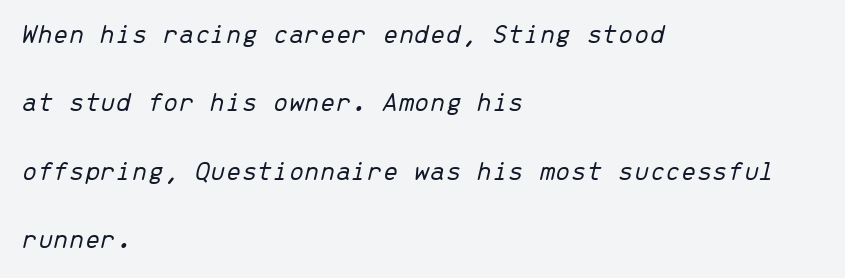
Students, note that the glyphs here touch the page at normal intervals. A typesetter would call this leading open, well beyond the default. Is the type slanted? Yes — the strokes lean at a clear angle. The passage shown is typed in a monospace face where columns stay perfectly aligned.
